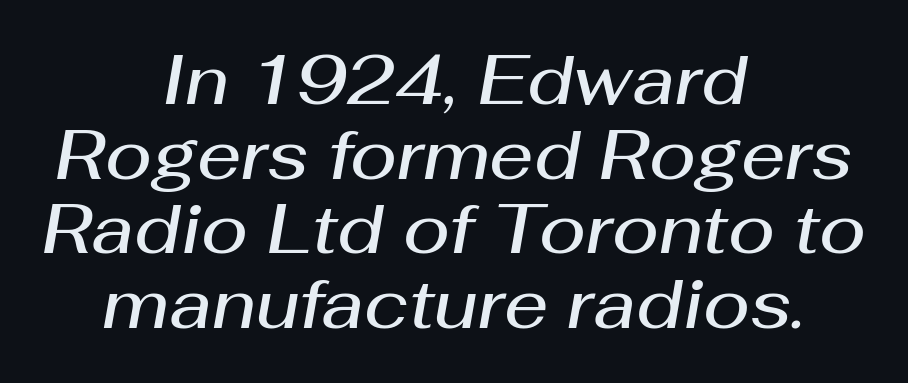
The image shows 69 px semibold type, italic (leaning right); set centered, tight line spacing (1.08x), normal letter spacing, not underlined; medium stroke contrast and a medium x-height.
